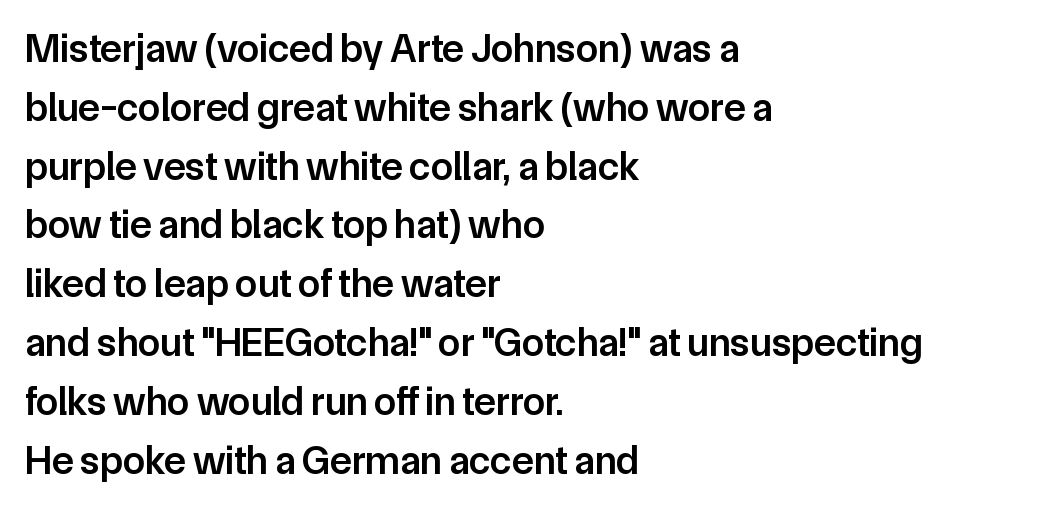
Unlike italic type, these characters show no tilt at all. The characters look somewhat weighty, a semibold short of true bold. Notice how descenders clear the ascenders below comfortably — that's standard leading. Each letter keeps its own natural width here, so spacing adapts to shape. The letters sit at their default tracking, neither squeezed nor spread.
